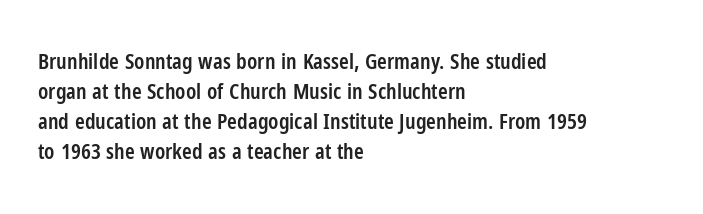
Q: Is the text bold? A: Semi-bold.
Q: Is the text italic (slanted)? A: No, it is upright.
Q: Is the text underlined? A: No.
Q: How is the paragraph aligned? A: Left-aligned.
Q: Is the spacing between letters normal or unusually wide? A: Normal.
Q: Is the spacing between lines tight, normal or loose? A: Normal.
